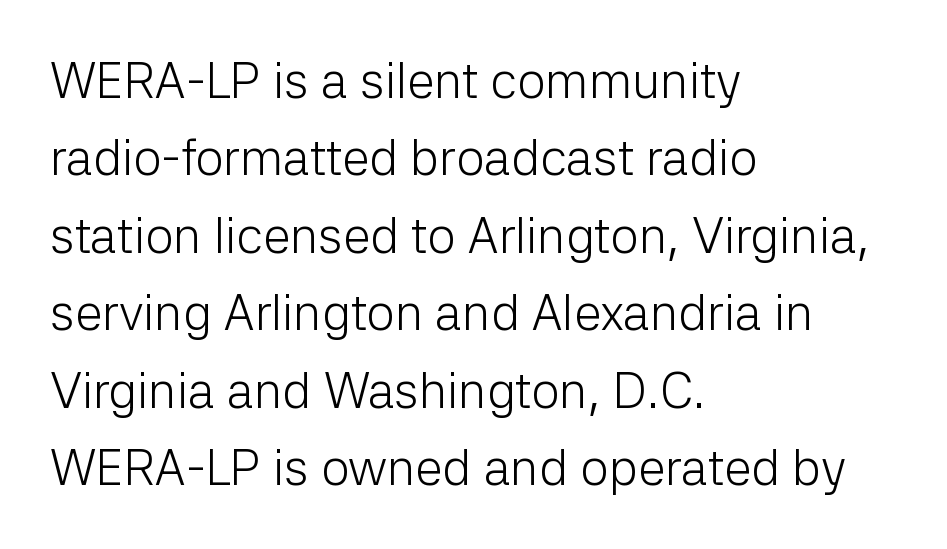
The image shows 50 px light sans-serif type, upright; set left-aligned, normal line spacing (1.55x), normal letter spacing, not underlined; low stroke contrast and a medium x-height.
